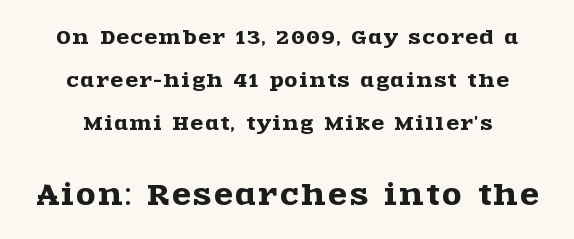
The specimen reads as upright at a glance. Lines of text with bare space underneath. Here the second block reads like a headline and the first like body copy. Loosely led — the rows are spread out. Teacher's note: observe the equal gaps on both sides — that is centered alignment.
